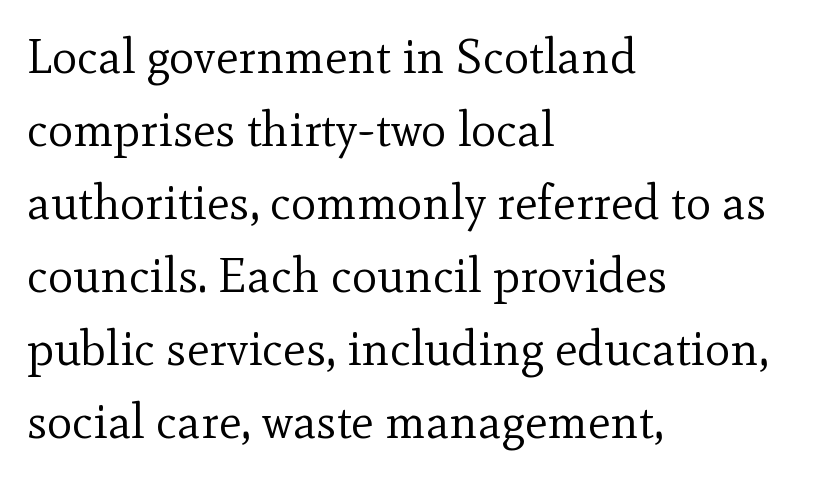
{"serif": "yes", "italic": "no", "bold": "no", "weight": "regular", "width": "normal", "x_height": "small", "monospaced": "no", "underline": "no", "align": "left", "line_spacing": "normal", "line_spacing_ratio": 1.52, "letter_spacing": "normal", "letter_spacing_em": 0.0, "glyph_px": 48}
